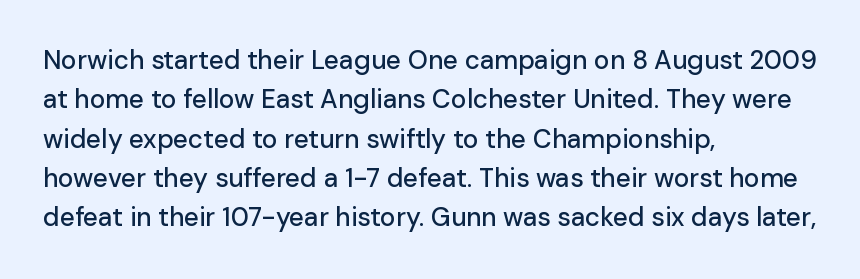
This rendering features lettering with no underline. Every row of glyphs begins at an identical x-position on the left. The leading is moderate, giving the passage an even texture. When letters stand straight like this, we call the style roman or upright.
